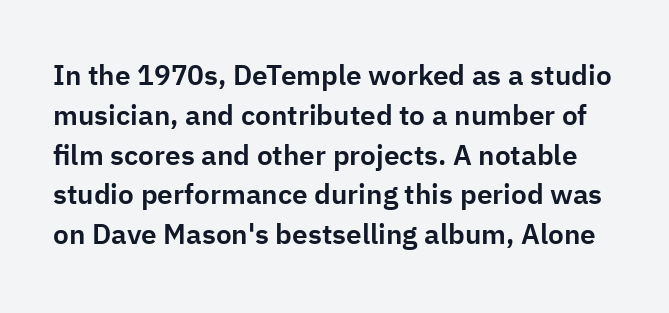
Q: Is the text italic (slanted)? A: No, it is upright.
Q: Is the typeface a serif or a sans-serif typeface? A: Sans-serif.
Q: Is the text underlined? A: No.
Q: Is the spacing between letters normal or unusually wide? A: Normal.
Q: Is the spacing between lines tight, normal or loose? A: Normal.
Q: Width (condensed, normal, or wide)? A: Normal.
Q: Stroke contrast? A: Low.
Q: x-height? A: Medium.
Q: Monospaced? A: No.
